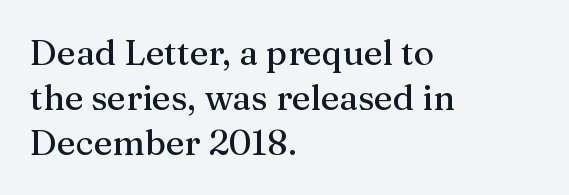
The image shows 35 px serif type, upright; set left-aligned, normal line spacing (1.29x), normal letter spacing, not underlined; medium stroke contrast and a medium x-height.
